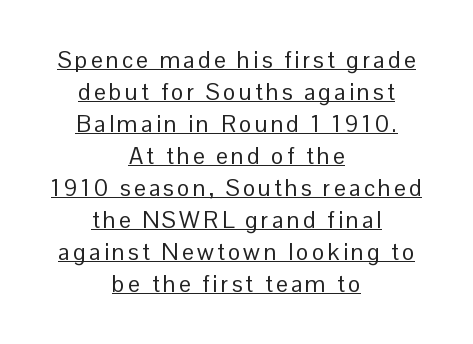
Q: Is the text bold? A: No.
Q: Is the text italic (slanted)? A: No, it is upright.
Q: Is the text underlined? A: Yes.
Q: How is the paragraph aligned? A: Centered.
Q: Is the spacing between lines tight, normal or loose? A: Normal.
